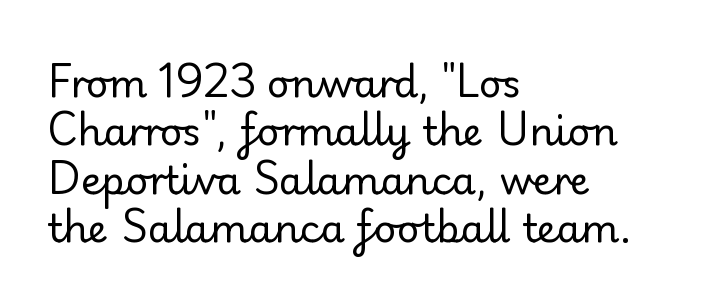
Q: Is the text bold? A: No.
Q: Is the text italic (slanted)? A: No, it is upright.
Q: Is the typeface a serif or a sans-serif typeface? A: Serif.
Q: Is the text underlined? A: No.
Q: How is the paragraph aligned? A: Left-aligned.
Q: Is the spacing between letters normal or unusually wide? A: Normal.
Q: Width (condensed, normal, or wide)? A: Normal.
Q: Stroke contrast? A: Low.
Q: x-height? A: Small.
Q: Monospaced? A: No.
